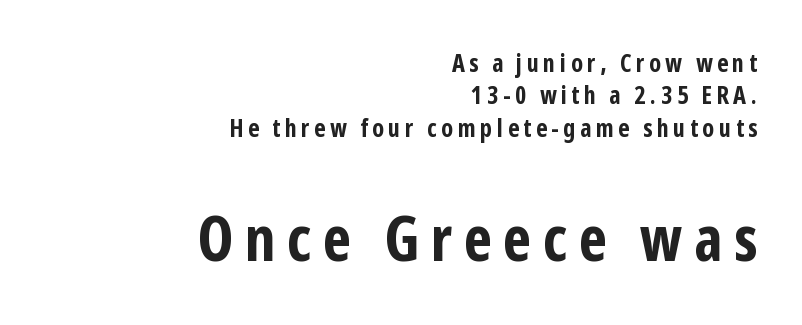
{"serif": "no", "italic": "no", "bold": "yes", "weight": "bold", "width": "condensed", "stroke_contrast": "low", "x_height": "medium", "monospaced": "no", "underline": "no", "align": "right", "line_spacing": "normal", "line_spacing_ratio": 1.3, "larger_block": "second", "size_ratio": 2.52, "glyph_px": 63}
